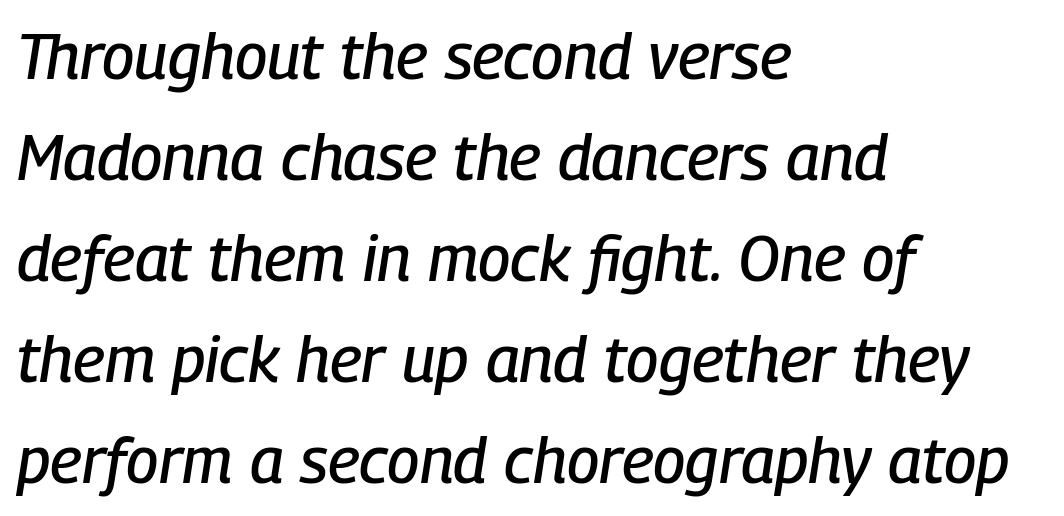
Left-aligned paragraph, ragged on the right. Rule under the text: the space is simply empty. It's the slanting kind of type. The face used here is proportionally spaced, like ordinary book or web type. The gaps between neighbouring characters are ordinary and unremarkable.
